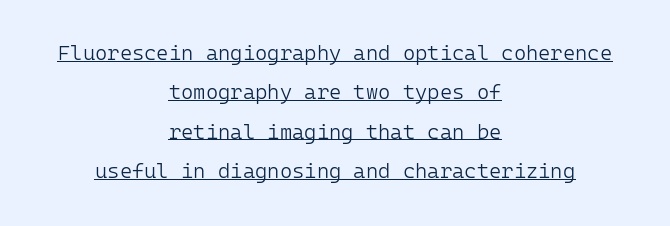
{"italic": "no", "bold": "no", "underline": "yes", "align": "center", "line_spacing_ratio": 1.87, "letter_spacing": "normal", "letter_spacing_em": 0.0, "glyph_px": 21}
